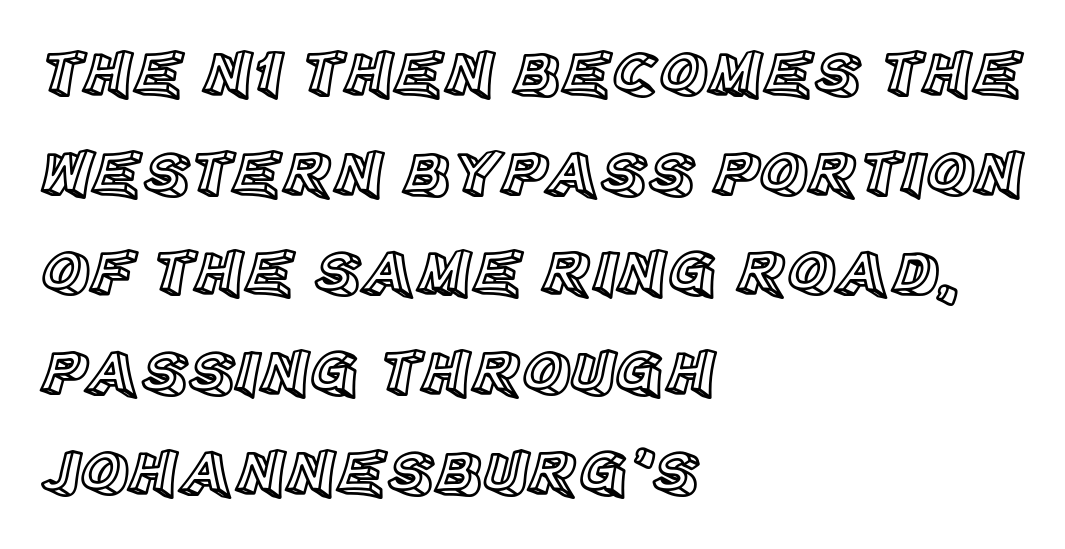
{"width": "normal", "x_height": "large", "monospaced": "no", "underline": "no", "align": "left", "line_spacing": "normal", "line_spacing_ratio": 1.51, "letter_spacing": "normal", "letter_spacing_em": 0.0, "glyph_px": 66}
